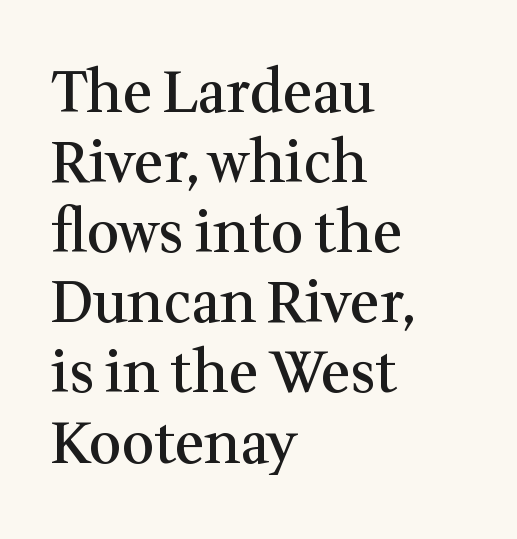
The image shows 57 px semibold serif type, upright; set left-aligned, line spacing 1.23x, normal letter spacing, not underlined; medium stroke contrast and a medium x-height.
